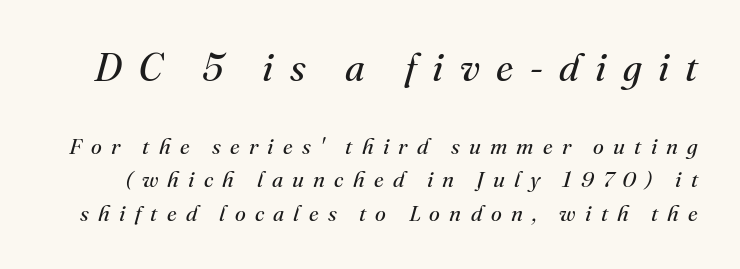
Q: Is the text bold? A: No.
Q: Is the text italic (slanted)? A: Yes, it leans right by about 16 degrees.
Q: Is the typeface a serif or a sans-serif typeface? A: Serif.
Q: Is the text underlined? A: No.
Q: Is the spacing between letters normal or unusually wide? A: Unusually wide.
Q: Is the spacing between lines tight, normal or loose? A: Normal.
Q: Which block of text is set in a larger size, the first (top) or the second (bottom)? A: The first (top) one.
Q: Width (condensed, normal, or wide)? A: Normal.
Q: Stroke contrast? A: Medium.
Q: x-height? A: Small.
Q: Monospaced? A: No.
